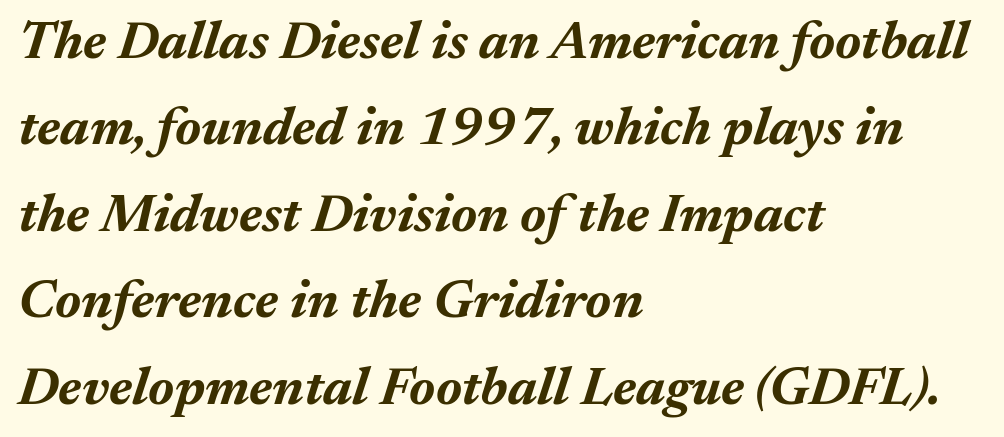
The image shows 54 px bold type, italic (leaning right); set left-aligned, normal line spacing (1.6x), normal letter spacing, not underlined; medium stroke contrast and a medium x-height.
